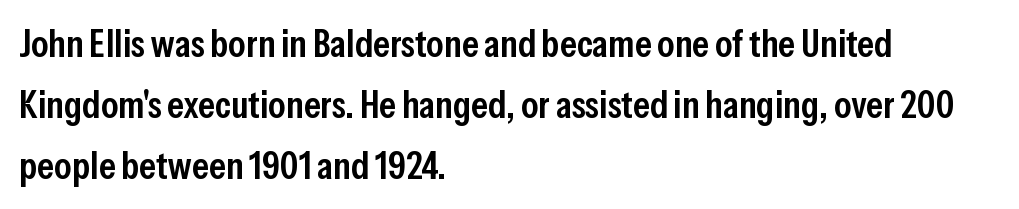
The vertical gap from one line to the next is medium. A typesetter would mark this as roman, not italic. The area under the type is left untouched. Font category for this specimen: sans-serif. In terms of weight, the rendering is demibold, just under bold. Nothing unusual about the tracking: characters are spaced as the font intends.
